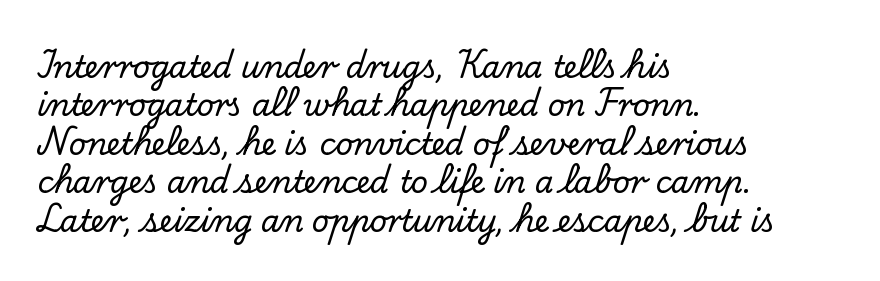
{"serif": "yes", "width": "normal", "stroke_contrast": "low", "x_height": "small", "monospaced": "no", "underline": "no", "align": "left", "line_spacing": "normal", "line_spacing_ratio": 1.28, "letter_spacing": "normal", "letter_spacing_em": 0.0, "glyph_px": 30}
